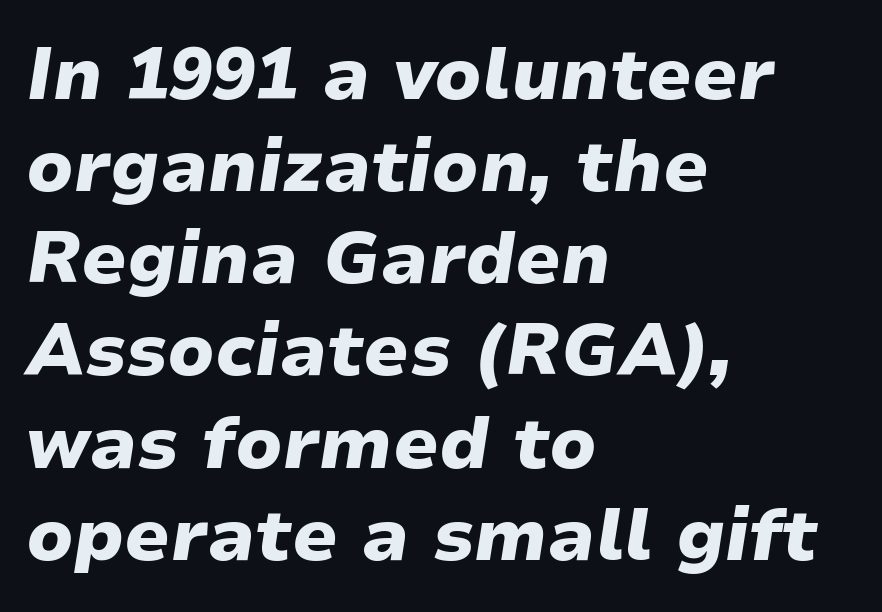
The text block is weighted toward the left margin, trailing off unevenly rightward. Every letter is thick-stroked: bold, no question. Quick note: interline space is typical. A typesetter would call this proportional, since set widths differ per character. The space beneath each line is pristine and unruled.
